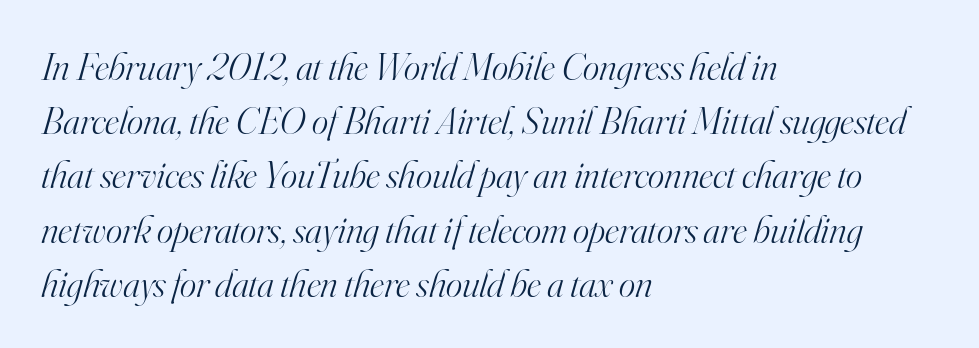
The rendering anchors every line to the left-hand side. The specimen reads as italic at a glance. Evenly set lines give the paragraph a standard silhouette. Small tapered or slab feet sit at the stroke ends, so this counts as serif.
